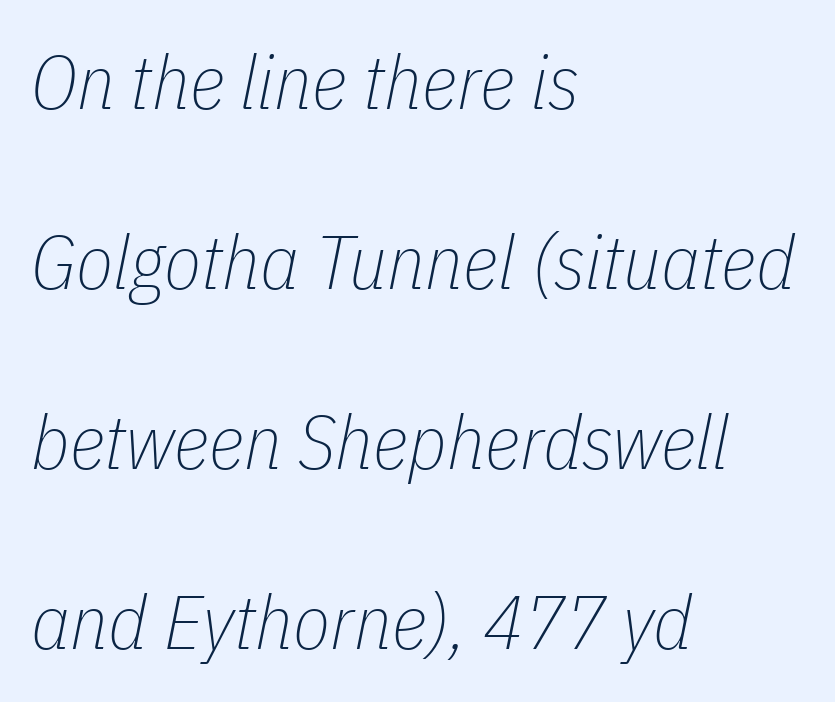
The image shows 76 px thin, condensed type, italic (leaning right); set left-aligned, loose line spacing (2.37x), normal letter spacing, not underlined; low stroke contrast and a medium x-height.
